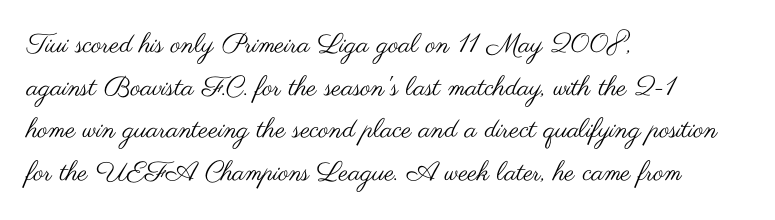
Q: Is the text bold? A: No.
Q: Is the text italic (slanted)? A: Yes.
Q: Is the text underlined? A: No.
Q: How is the paragraph aligned? A: Left-aligned.
Q: Is the spacing between letters normal or unusually wide? A: Normal.
Q: Is the spacing between lines tight, normal or loose? A: Normal.
